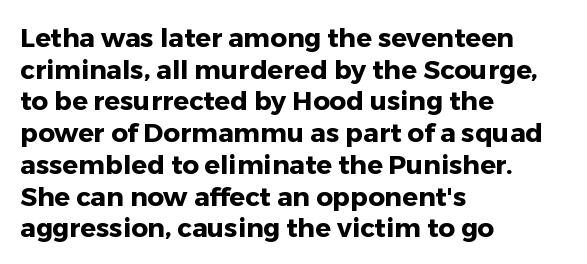
I'd describe the lettering as bold — thick and assertive. Words appear dense and cohesive because spacing is normal. Reading down the block, your eye returns to a fixed left position each line. The lettering holds an erect, upright posture throughout. Descender tails drop into unmarked territory.
